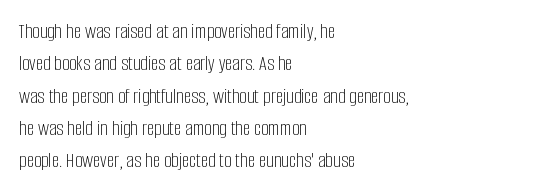
Words float on clear page, feet unadorned. Letters have the restrained weight of plain body copy at most. Horizontal alignment here is leftward, the default for most running prose. Whoever set this chose a conventional vertical rhythm. This sample uses an upright cut, with every glyph sitting square on the baseline.
